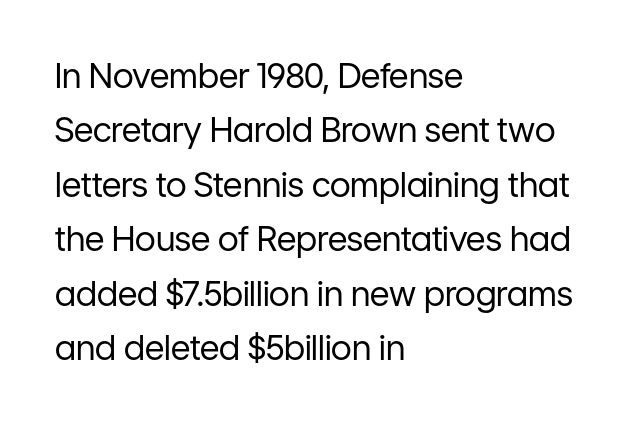
Q: Is the text bold? A: No.
Q: Is the text italic (slanted)? A: No, it is upright.
Q: Is the typeface a serif or a sans-serif typeface? A: Sans-serif.
Q: Is the text underlined? A: No.
Q: How is the paragraph aligned? A: Left-aligned.
Q: Is the spacing between letters normal or unusually wide? A: Normal.
Q: Is the spacing between lines tight, normal or loose? A: Normal.
Q: Width (condensed, normal, or wide)? A: Normal.
Q: Stroke contrast? A: Low.
Q: x-height? A: Medium.
Q: Monospaced? A: No.
